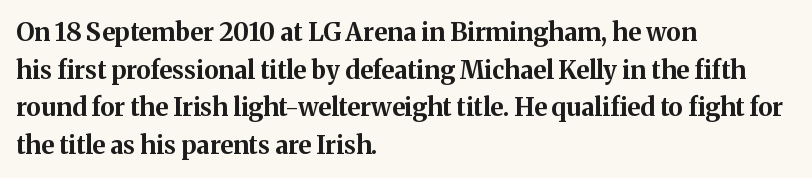
The image shows 25 px bold type, upright; set left-aligned, normal line spacing (1.51x), normal letter spacing, not underlined.
